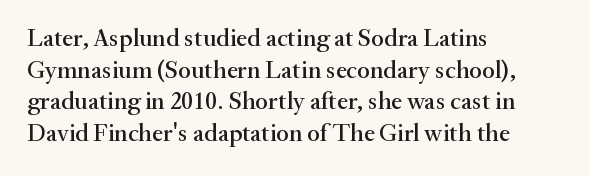
{"italic": "no", "underline": "no", "align": "left", "line_spacing": "normal", "line_spacing_ratio": 1.27, "letter_spacing": "normal", "letter_spacing_em": 0.0, "glyph_px": 25}
